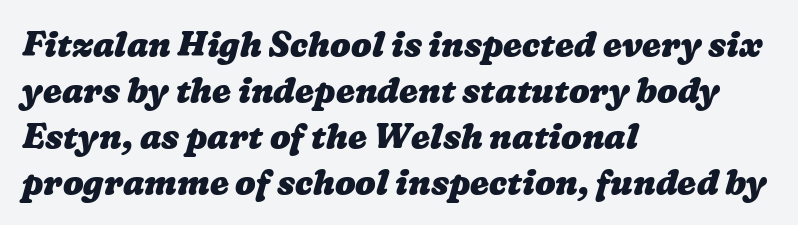
The image shows 34 px heavy, wide type; set left-aligned, normal line spacing (1.35x), normal letter spacing, not underlined; low stroke contrast and a medium x-height.
